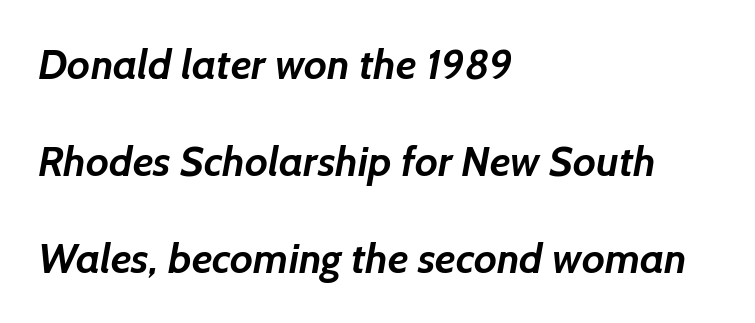
The type family on display is of the sans-serif kind. Line starts are locked; line ends wander. The type is set solid horizontally, with unmodified tracking. Heavy, bold letterforms. How would I describe the line gaps? Wide and relaxed.
